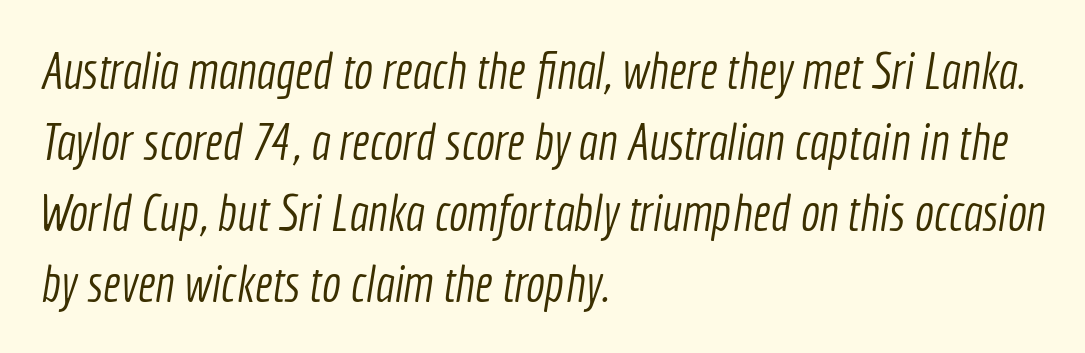
Q: Is the text bold? A: No.
Q: Is the typeface a serif or a sans-serif typeface? A: Sans-serif.
Q: Is the text underlined? A: No.
Q: How is the paragraph aligned? A: Left-aligned.
Q: Is the spacing between letters normal or unusually wide? A: Normal.
Q: Is the spacing between lines tight, normal or loose? A: Normal.
Q: Width (condensed, normal, or wide)? A: Condensed.
Q: x-height? A: Medium.
Q: Monospaced? A: No.
